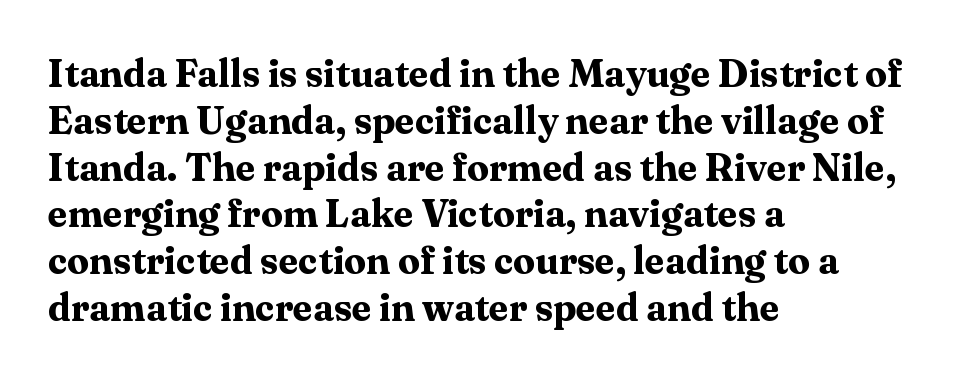
Q: Is the text bold? A: Yes.
Q: Is the text italic (slanted)? A: No, it is upright.
Q: Is the typeface a serif or a sans-serif typeface? A: Serif.
Q: Is the text underlined? A: No.
Q: How is the paragraph aligned? A: Left-aligned.
Q: Is the spacing between letters normal or unusually wide? A: Normal.
Q: Width (condensed, normal, or wide)? A: Normal.
Q: Stroke contrast? A: Medium.
Q: x-height? A: Medium.
Q: Monospaced? A: No.
